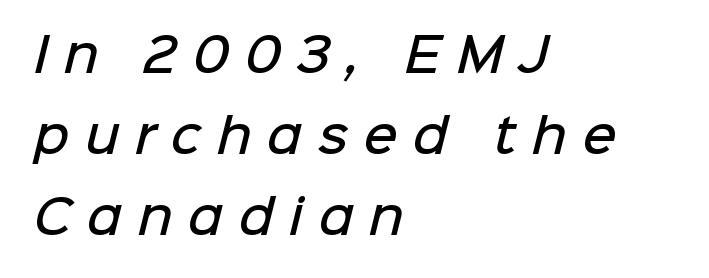
The image shows 47 px semibold sans-serif type; set left-aligned, line spacing 1.72x, unusually wide letter spacing (+0.33 em), not underlined; low stroke contrast and a medium x-height.
